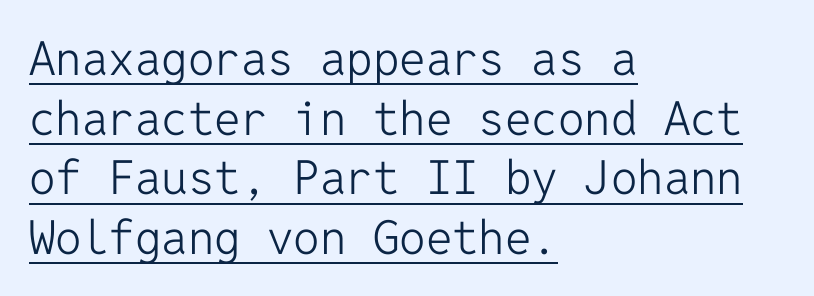
The image shows 47 px light sans-serif type, upright, monospaced; set left-aligned, normal line spacing (1.27x), normal letter spacing, underlined; low stroke contrast and a medium x-height.
